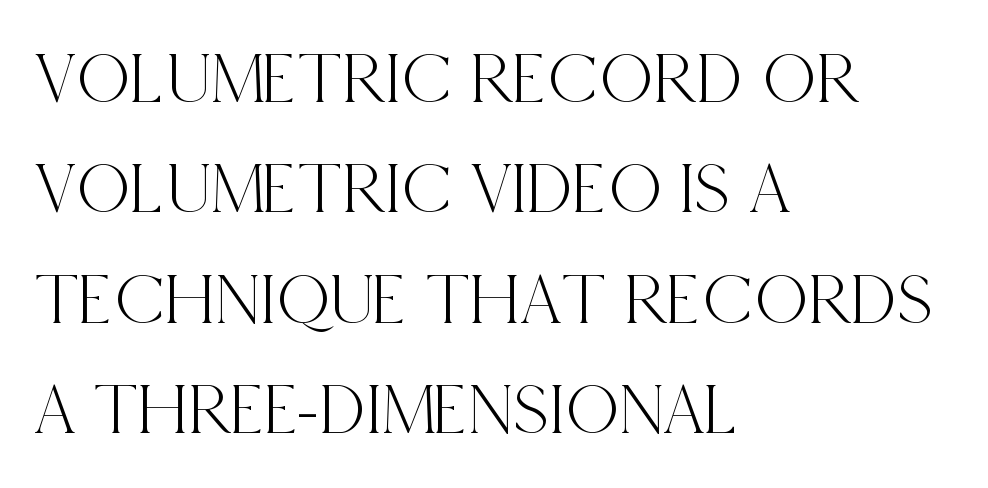
Q: Is the text italic (slanted)? A: No, it is upright.
Q: Is the typeface a serif or a sans-serif typeface? A: Serif.
Q: Is the text underlined? A: No.
Q: How is the paragraph aligned? A: Left-aligned.
Q: Is the spacing between letters normal or unusually wide? A: Normal.
Q: Is the spacing between lines tight, normal or loose? A: Normal.
Q: Width (condensed, normal, or wide)? A: Condensed.
Q: x-height? A: Large.
Q: Monospaced? A: No.
